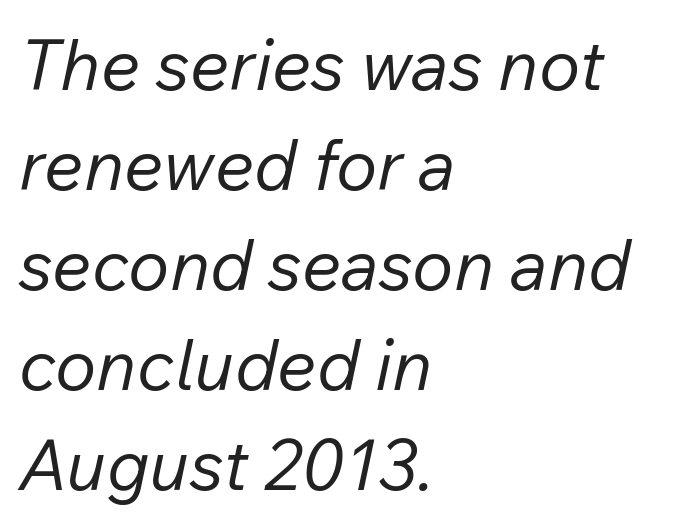
{"italic": "yes", "lean": "right", "slant_degrees": 12, "bold": "no", "weight": "regular", "width": "normal", "stroke_contrast": "low", "x_height": "medium", "monospaced": "no", "underline": "no", "align": "left", "line_spacing": "normal", "line_spacing_ratio": 1.43, "letter_spacing": "normal", "letter_spacing_em": 0.0, "glyph_px": 70}
